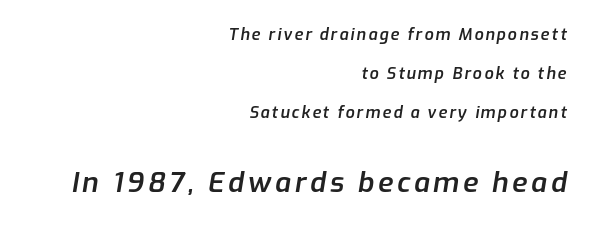
Q: Is the text bold? A: Semi-bold.
Q: Is the text italic (slanted)? A: Yes, it leans right by about 9 degrees.
Q: Is the text underlined? A: No.
Q: How is the paragraph aligned? A: Right-aligned.
Q: Is the spacing between lines tight, normal or loose? A: Loose.
Q: Which block of text is set in a larger size, the first (top) or the second (bottom)? A: The second (bottom) one.
Q: Width (condensed, normal, or wide)? A: Normal.
Q: Stroke contrast? A: Low.
Q: x-height? A: Medium.
Q: Monospaced? A: No.
